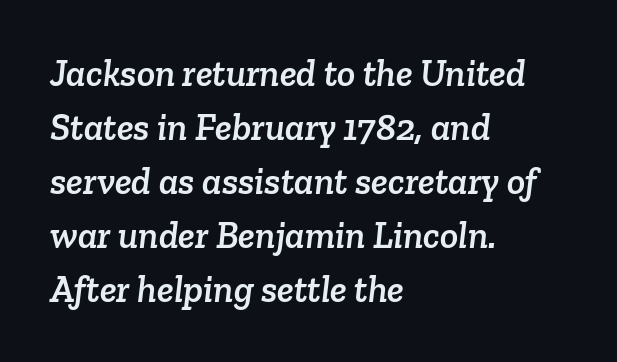
You could call the tracking neutral — neither tight nor loose. Horizontally, the lines are justified to the leading edge only. Rule under the text: the space is simply empty. I'd call this a serif setting — the letters wear small feet. Character widths vary here, with narrow letters taking less room than wide ones. The block of text has a typical density, with ordinary space between rows.
